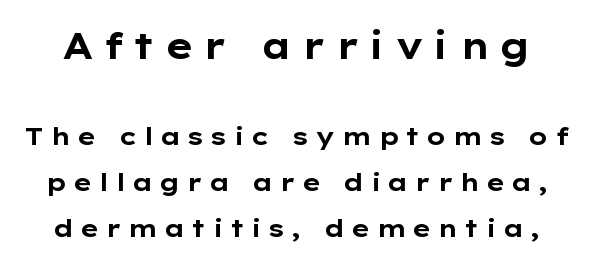
Q: Is the text bold? A: Yes.
Q: Is the text italic (slanted)? A: No, it is upright.
Q: Is the typeface a serif or a sans-serif typeface? A: Sans-serif.
Q: Is the text underlined? A: No.
Q: Is the spacing between letters normal or unusually wide? A: Unusually wide.
Q: Is the spacing between lines tight, normal or loose? A: Loose.
Q: Which block of text is set in a larger size, the first (top) or the second (bottom)? A: The first (top) one.
Q: Width (condensed, normal, or wide)? A: Wide.
Q: Stroke contrast? A: Low.
Q: x-height? A: Medium.
Q: Monospaced? A: No.
